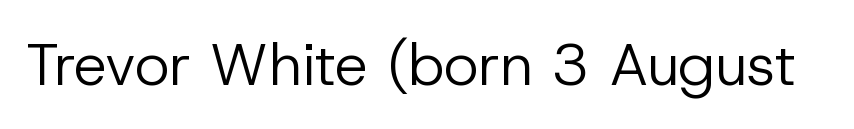
The image shows 59 px regular-weight sans-serif type, upright; set normal letter spacing, not underlined; low stroke contrast and a medium x-height.
